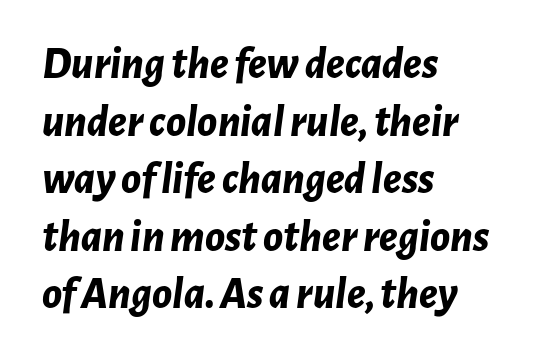
The image shows 45 px bold type, italic (leaning right); set left-aligned, normal line spacing (1.28x), normal letter spacing, not underlined; low stroke contrast and a medium x-height.
